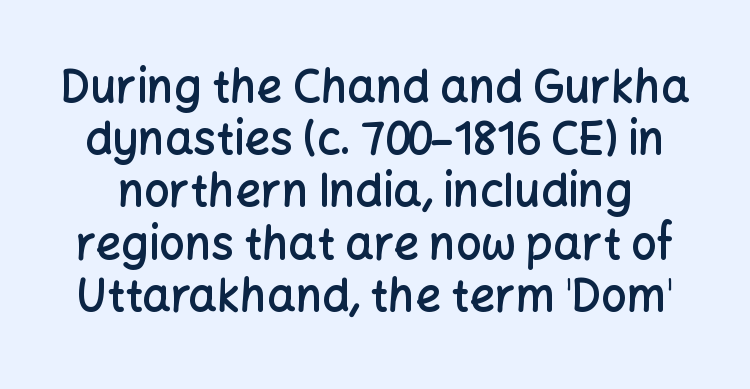
{"serif": "no", "italic": "no", "bold": "semi", "weight": "semibold", "width": "normal", "stroke_contrast": "low", "x_height": "medium", "monospaced": "no", "underline": "no", "line_spacing_ratio": 1.16, "letter_spacing": "normal", "letter_spacing_em": 0.0, "glyph_px": 45}
